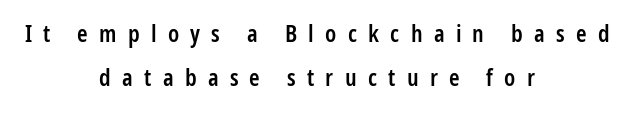
{"italic": "no", "bold": "semi", "underline": "no", "align": "center", "line_spacing_ratio": 1.85, "letter_spacing": "wide", "letter_spacing_em": 0.47, "glyph_px": 24}
